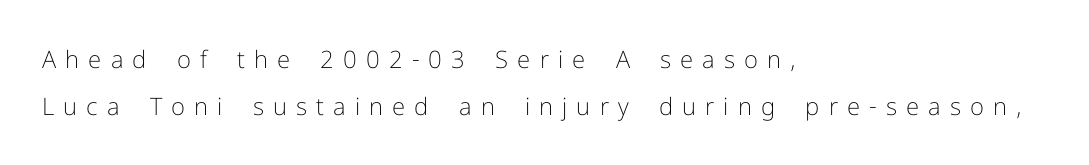
{"italic": "no", "bold": "no", "underline": "no", "align": "left", "line_spacing": "loose", "line_spacing_ratio": 1.95, "letter_spacing": "wide", "letter_spacing_em": 0.38, "glyph_px": 24}
